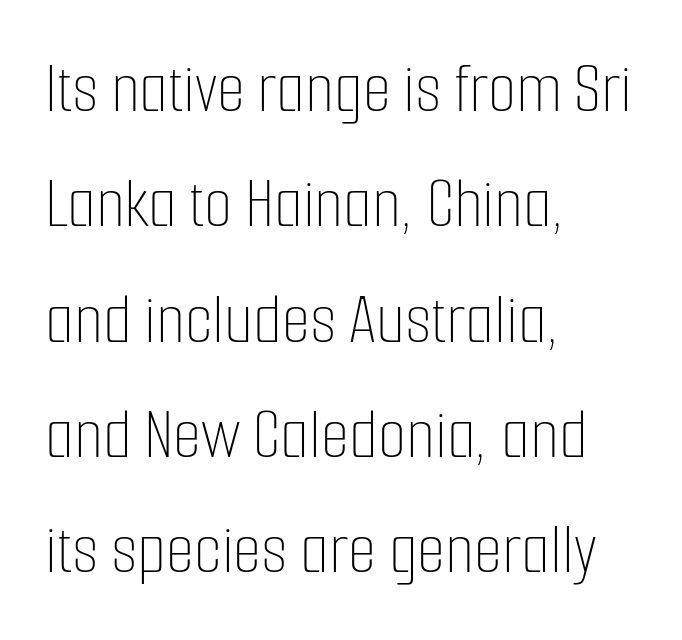
The image shows 73 px thin, condensed type, upright; set left-aligned, normal line spacing (1.58x), normal letter spacing, not underlined; low stroke contrast and a medium x-height.
